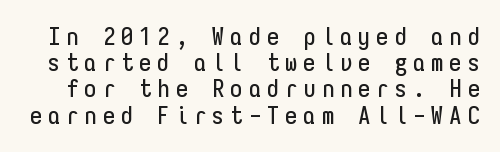
The image shows 25 px text type, upright; set tight line spacing (1.05x), unusually wide letter spacing (+0.23 em), not underlined.
